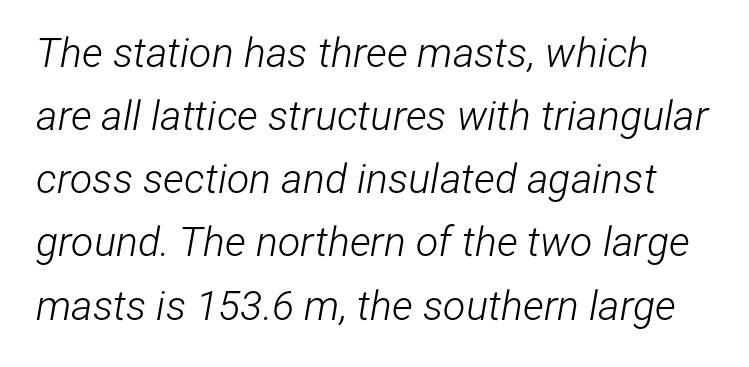
{"italic": "yes", "lean": "right", "slant_degrees": 12, "bold": "no", "weight": "light", "width": "condensed", "stroke_contrast": "low", "x_height": "medium", "monospaced": "no", "underline": "no", "line_spacing": "normal", "line_spacing_ratio": 1.54, "letter_spacing": "normal", "letter_spacing_em": 0.0, "glyph_px": 41}
